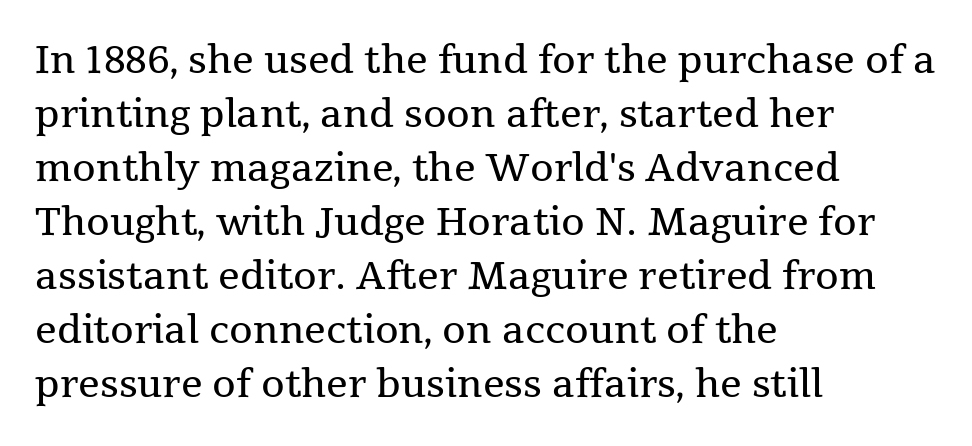
Q: Is the text bold? A: No.
Q: Is the text italic (slanted)? A: No, it is upright.
Q: Is the typeface a serif or a sans-serif typeface? A: Serif.
Q: Is the text underlined? A: No.
Q: How is the paragraph aligned? A: Left-aligned.
Q: Is the spacing between letters normal or unusually wide? A: Normal.
Q: Is the spacing between lines tight, normal or loose? A: Normal.
Q: Width (condensed, normal, or wide)? A: Normal.
Q: Stroke contrast? A: Medium.
Q: x-height? A: Medium.
Q: Monospaced? A: No.
